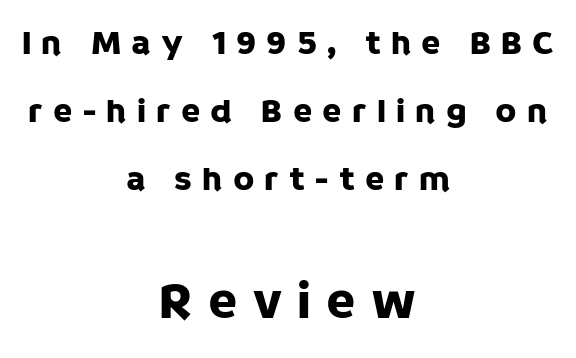
{"serif": "no", "italic": "no", "width": "normal", "stroke_contrast": "low", "x_height": "large", "monospaced": "no", "underline": "no", "align": "center", "line_spacing": "loose", "line_spacing_ratio": 1.94, "letter_spacing": "wide", "letter_spacing_em": 0.29, "larger_block": "second", "size_ratio": 1.51, "glyph_px": 53}
